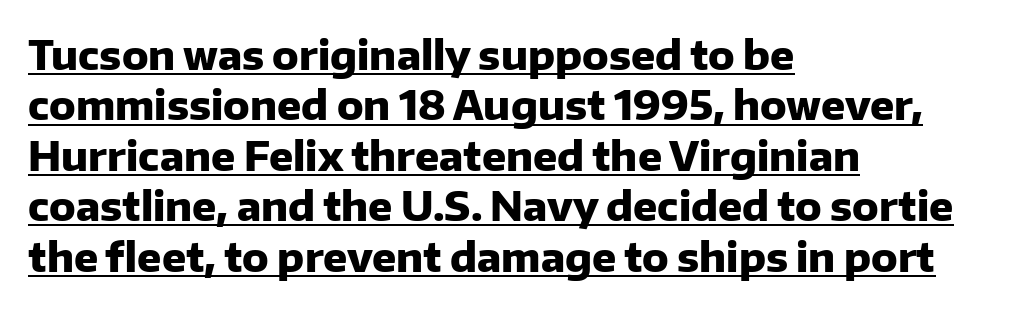
{"serif": "no", "italic": "no", "bold": "yes", "weight": "heavy", "width": "normal", "stroke_contrast": "low", "x_height": "medium", "monospaced": "no", "underline": "yes", "align": "left", "line_spacing": "normal", "line_spacing_ratio": 1.26, "letter_spacing": "normal", "letter_spacing_em": 0.0, "glyph_px": 40}
